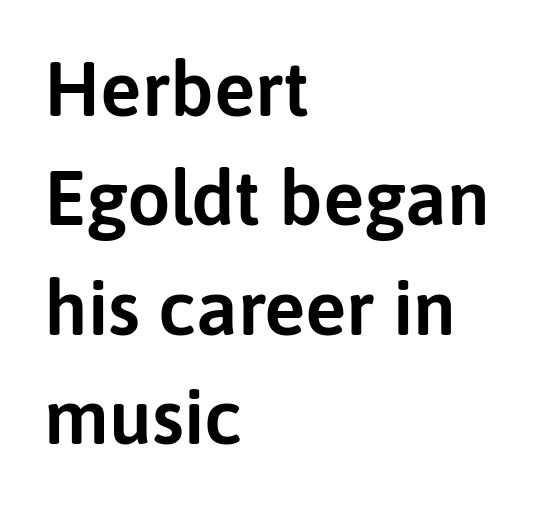
Q: Is the text italic (slanted)? A: No, it is upright.
Q: Is the typeface a serif or a sans-serif typeface? A: Sans-serif.
Q: Is the text underlined? A: No.
Q: How is the paragraph aligned? A: Left-aligned.
Q: Is the spacing between letters normal or unusually wide? A: Normal.
Q: Is the spacing between lines tight, normal or loose? A: Normal.
Q: Width (condensed, normal, or wide)? A: Normal.
Q: Stroke contrast? A: Low.
Q: x-height? A: Medium.
Q: Monospaced? A: No.
